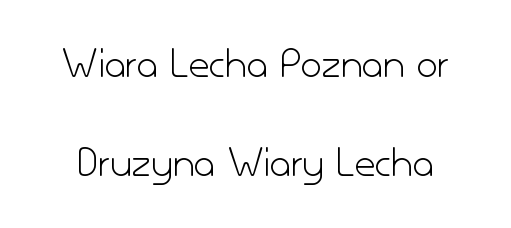
The designer dialed line spacing up above the default. Between one letter and the next there's only the usual sliver of space. Descenders hang freely into open space. A typesetter would call this proportional, since set widths differ per character. Vertical stems look standard width or narrower in stroke. Rendered with straight, roman letterforms.
